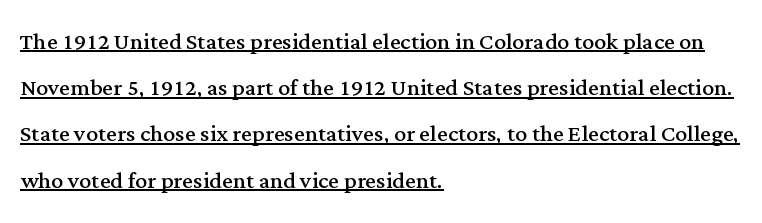
The image shows 30 px regular-weight serif type, upright; set left-aligned, normal line spacing (1.54x), normal letter spacing, underlined; medium stroke contrast and a medium x-height.
